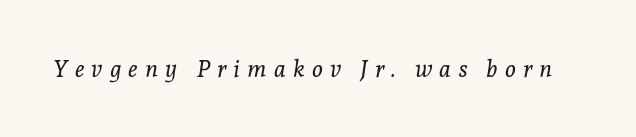
Q: Is the text bold? A: No.
Q: Is the text italic (slanted)? A: Yes, it leans right by about 8 degrees.
Q: Is the text underlined? A: No.
Q: Is the spacing between letters normal or unusually wide? A: Unusually wide.
